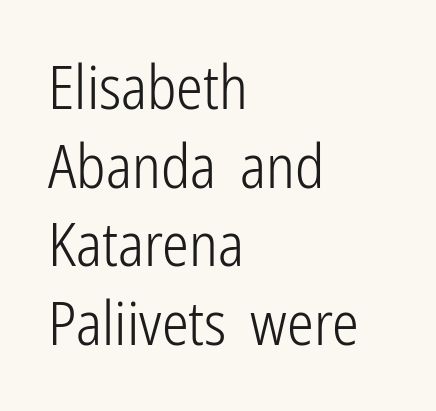
Q: Is the text bold? A: No.
Q: Is the text italic (slanted)? A: No, it is upright.
Q: Is the typeface a serif or a sans-serif typeface? A: Sans-serif.
Q: Is the text underlined? A: No.
Q: How is the paragraph aligned? A: Left-aligned.
Q: Is the spacing between letters normal or unusually wide? A: Normal.
Q: Is the spacing between lines tight, normal or loose? A: Normal.
Q: Width (condensed, normal, or wide)? A: Condensed.
Q: Stroke contrast? A: Low.
Q: x-height? A: Medium.
Q: Monospaced? A: No.
